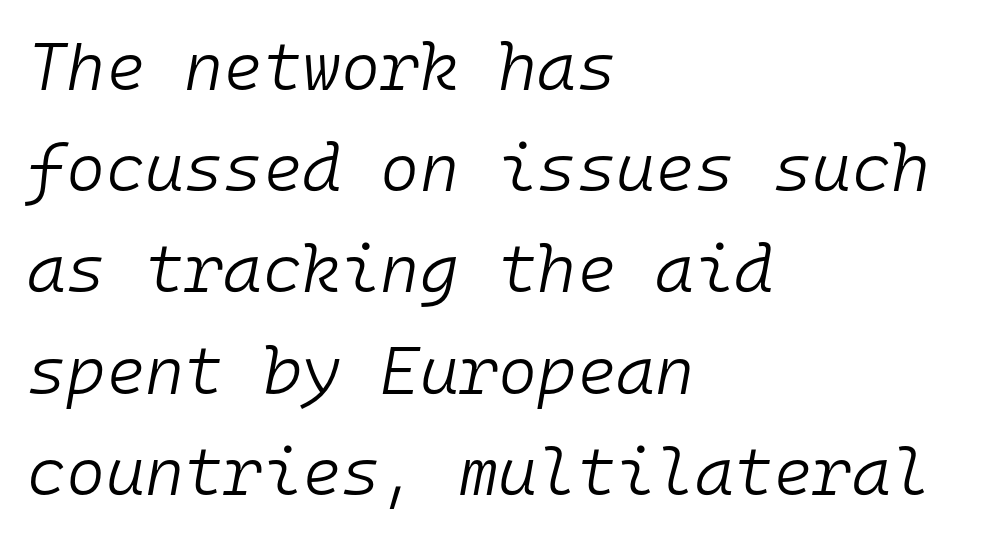
The image shows 67 px light type, italic (leaning right), monospaced; set left-aligned, normal line spacing (1.51x), normal letter spacing, not underlined; low stroke contrast and a medium x-height.
